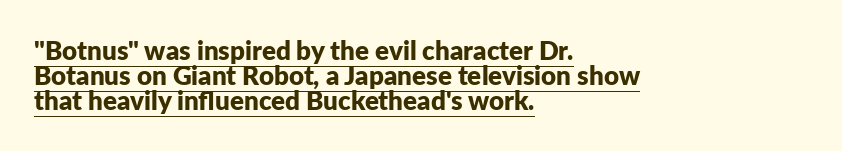
Q: Is the text bold? A: Yes.
Q: Is the text italic (slanted)? A: No, it is upright.
Q: Is the text underlined? A: Yes.
Q: How is the paragraph aligned? A: Left-aligned.
Q: Is the spacing between letters normal or unusually wide? A: Normal.
Q: Is the spacing between lines tight, normal or loose? A: Tight.
